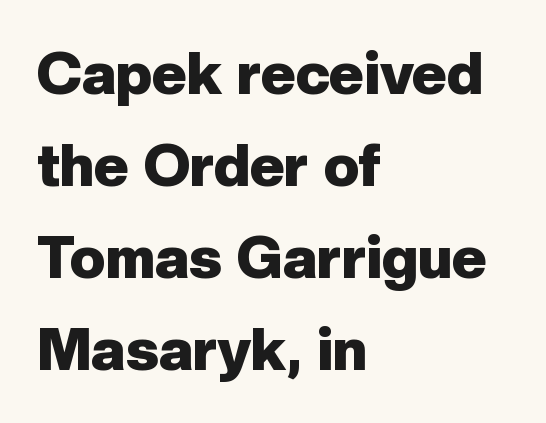
Q: Is the text bold? A: Yes.
Q: Is the text italic (slanted)? A: No, it is upright.
Q: Is the typeface a serif or a sans-serif typeface? A: Sans-serif.
Q: Is the text underlined? A: No.
Q: How is the paragraph aligned? A: Left-aligned.
Q: Is the spacing between letters normal or unusually wide? A: Normal.
Q: Is the spacing between lines tight, normal or loose? A: Normal.
Q: Width (condensed, normal, or wide)? A: Normal.
Q: Stroke contrast? A: Low.
Q: x-height? A: Medium.
Q: Monospaced? A: No.
